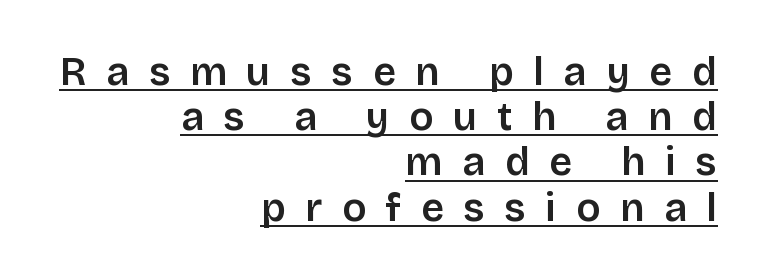
Q: Is the text bold? A: Semi-bold.
Q: Is the text italic (slanted)? A: No, it is upright.
Q: Is the typeface a serif or a sans-serif typeface? A: Sans-serif.
Q: Is the text underlined? A: Yes.
Q: How is the paragraph aligned? A: Right-aligned.
Q: Is the spacing between letters normal or unusually wide? A: Unusually wide.
Q: Is the spacing between lines tight, normal or loose? A: Tight.
Q: Width (condensed, normal, or wide)? A: Normal.
Q: Stroke contrast? A: Low.
Q: x-height? A: Large.
Q: Monospaced? A: No.
